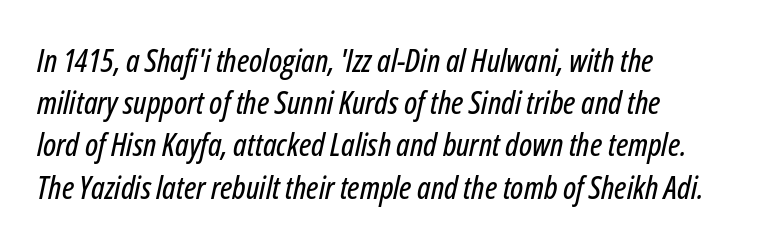
Horizontal bands of white between lines are of average thickness. The face used here is rendered with its standard letterfit. Observe the lean: these are italic letterforms. The string is rendered with underlining switched off.
